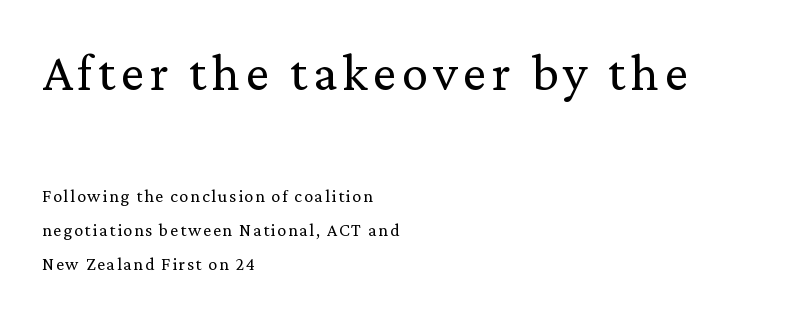
Q: Is the text bold? A: No.
Q: Is the text italic (slanted)? A: No, it is upright.
Q: Is the typeface a serif or a sans-serif typeface? A: Serif.
Q: Is the text underlined? A: No.
Q: How is the paragraph aligned? A: Left-aligned.
Q: Is the spacing between lines tight, normal or loose? A: Loose.
Q: Which block of text is set in a larger size, the first (top) or the second (bottom)? A: The first (top) one.
Q: Width (condensed, normal, or wide)? A: Normal.
Q: Stroke contrast? A: Low.
Q: x-height? A: Medium.
Q: Monospaced? A: No.
